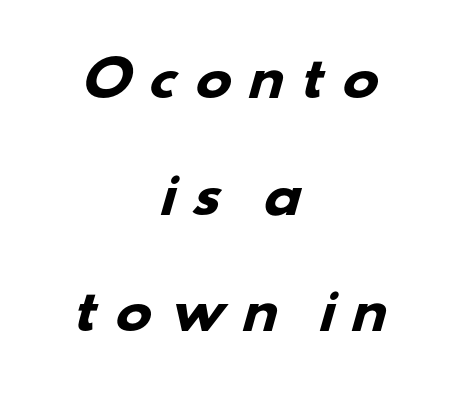
Q: Is the text bold? A: Yes.
Q: Is the typeface a serif or a sans-serif typeface? A: Sans-serif.
Q: Is the text underlined? A: No.
Q: How is the paragraph aligned? A: Centered.
Q: Is the spacing between letters normal or unusually wide? A: Unusually wide.
Q: Is the spacing between lines tight, normal or loose? A: Loose.
Q: Width (condensed, normal, or wide)? A: Wide.
Q: Stroke contrast? A: Low.
Q: x-height? A: Small.
Q: Monospaced? A: No.
